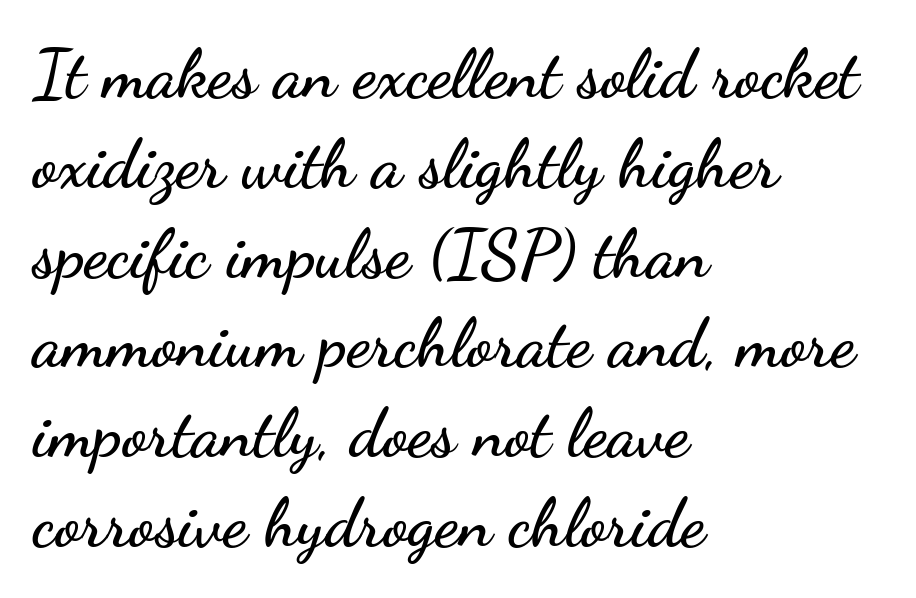
The image shows 68 px wide sans-serif type; set left-aligned, normal line spacing (1.32x), normal letter spacing, not underlined; low stroke contrast and a small x-height.
